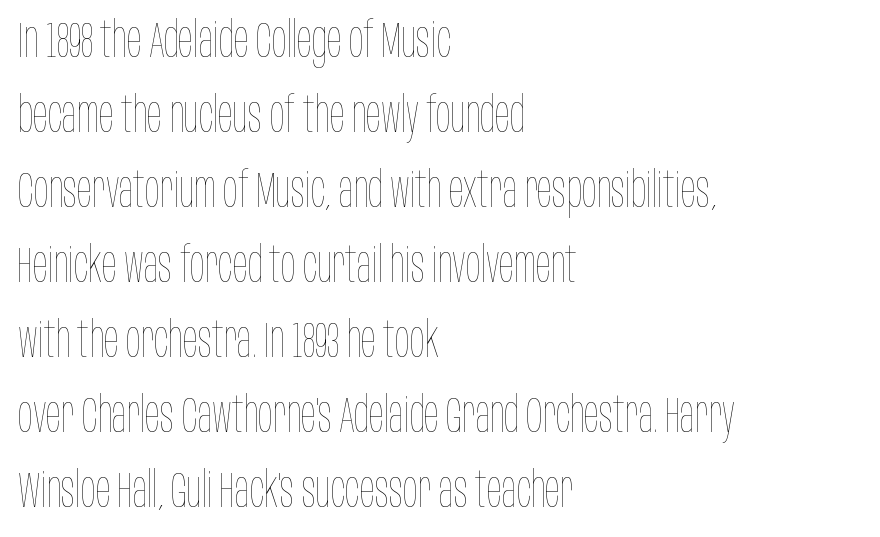
No chunkiness to these letters — they're not bold. Spacing verdict: proportional, widths tailored to each character. Rows of type keep a routine distance in the vertical direction. Tracking here is standard; glyphs follow each other at the usual distance. The axis of the letterforms is exactly vertical.
